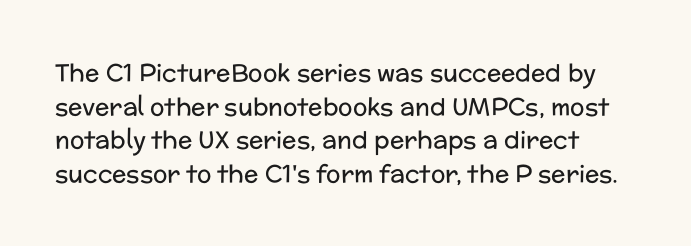
Q: Is the text bold? A: No.
Q: Is the text italic (slanted)? A: No, it is upright.
Q: Is the text underlined? A: No.
Q: Is the spacing between letters normal or unusually wide? A: Normal.
Q: Is the spacing between lines tight, normal or loose? A: Normal.
